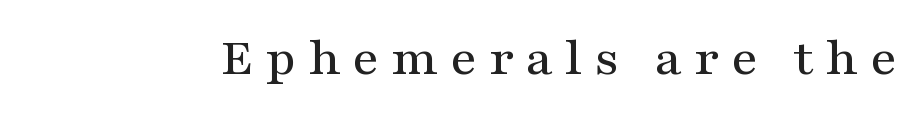
The image shows 54 px wide serif type, upright; set unusually wide letter spacing (+0.22 em), not underlined; medium stroke contrast and a medium x-height.
